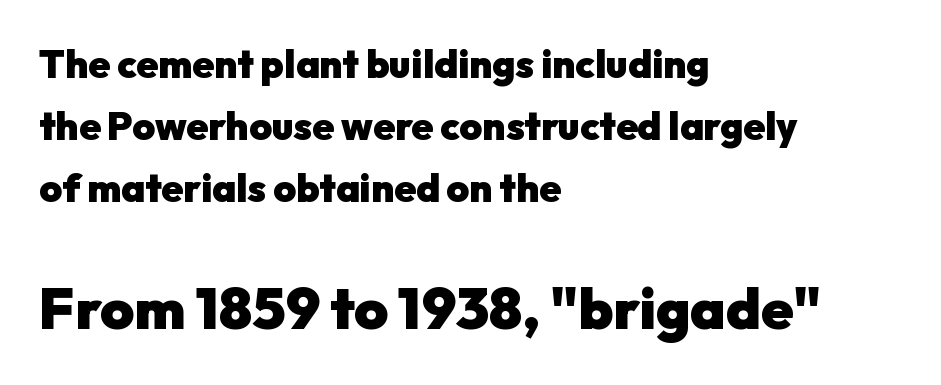
The image shows 58 px heavy sans-serif type, upright; set left-aligned, normal line spacing (1.59x), normal letter spacing, not underlined; the second (bottom) block is 1.49x larger; low stroke contrast and a medium x-height.
